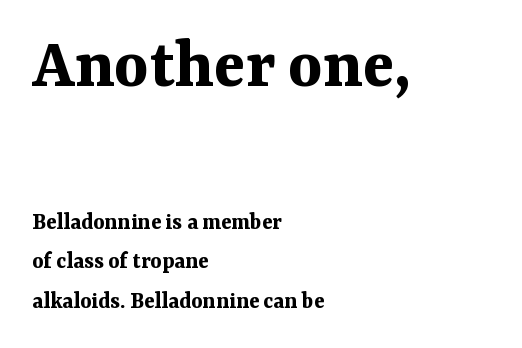
The image shows 73 px bold serif type, upright; set left-aligned, normal line spacing (1.65x), normal letter spacing, not underlined; the first (top) block is 3.04x larger; medium stroke contrast and a medium x-height.
